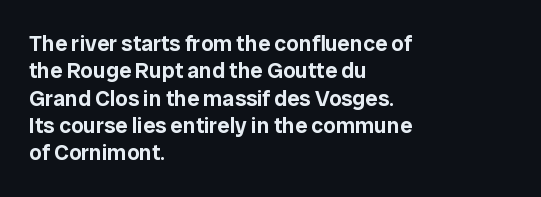
{"italic": "no", "underline": "no", "align": "left", "line_spacing_ratio": 1.24, "letter_spacing": "normal", "letter_spacing_em": 0.0, "glyph_px": 22}
